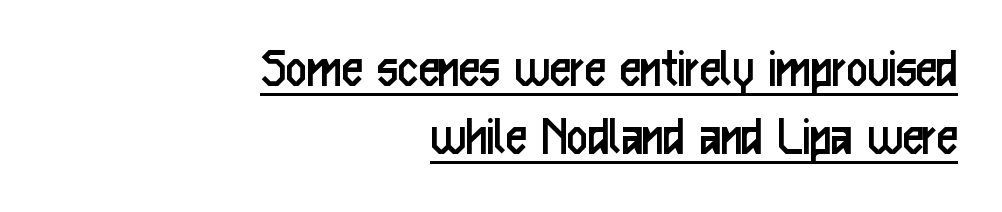
{"serif": "no", "italic": "no", "bold": "no", "weight": "regular", "width": "condensed", "stroke_contrast": "low", "x_height": "medium", "monospaced": "no", "underline": "yes", "align": "right", "line_spacing_ratio": 1.17, "letter_spacing": "normal", "letter_spacing_em": 0.0, "glyph_px": 58}
